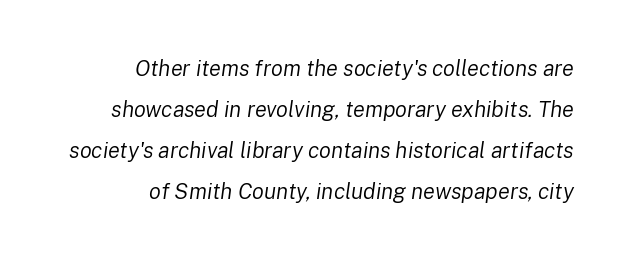
The image shows 22 px text type, italic (leaning right); set right-aligned, line spacing 1.87x, normal letter spacing, not underlined.
